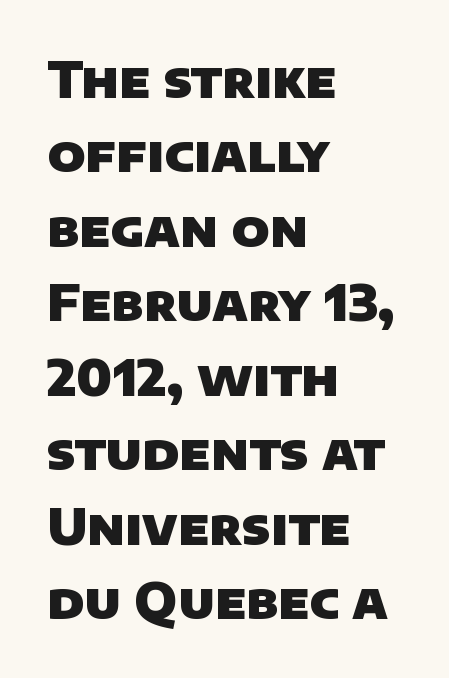
The image shows 49 px heavy sans-serif type; set left-aligned, normal line spacing (1.52x), normal letter spacing, not underlined; low stroke contrast and a large x-height.
